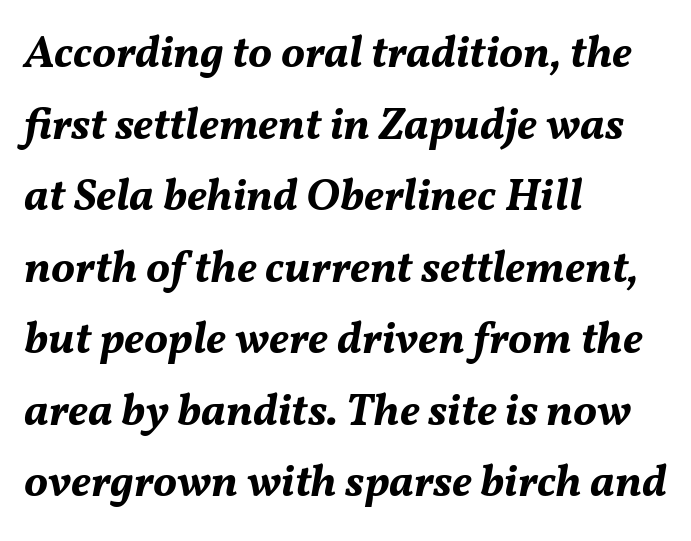
{"italic": "yes", "lean": "right", "slant_degrees": 11, "bold": "yes", "weight": "bold", "width": "normal", "stroke_contrast": "medium", "x_height": "medium", "monospaced": "no", "underline": "no", "align": "left", "line_spacing": "normal", "line_spacing_ratio": 1.59, "letter_spacing": "normal", "letter_spacing_em": 0.0, "glyph_px": 45}
